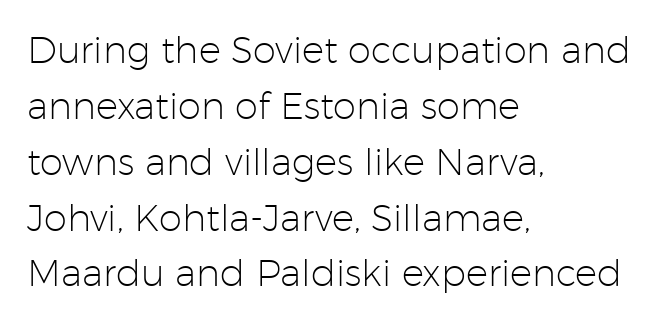
{"serif": "no", "italic": "no", "bold": "no", "weight": "light", "width": "normal", "stroke_contrast": "low", "x_height": "medium", "monospaced": "no", "underline": "no", "align": "left", "line_spacing": "normal", "line_spacing_ratio": 1.51, "letter_spacing": "normal", "letter_spacing_em": 0.0, "glyph_px": 37}
